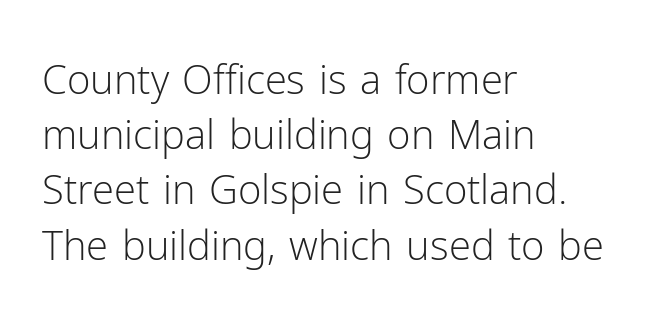
Are there feet on the stems? There aren't — it's a sans. Standard letterfit; no display-style spreading of the glyphs. In terms of leading, this rendering sits right in the middle. Ascenders rise straight up at ninety degrees.
